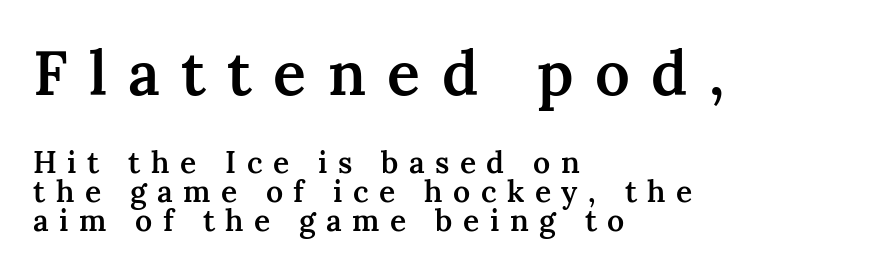
Q: Is the text bold? A: Semi-bold.
Q: Is the text italic (slanted)? A: No, it is upright.
Q: Is the typeface a serif or a sans-serif typeface? A: Serif.
Q: Is the text underlined? A: No.
Q: How is the paragraph aligned? A: Left-aligned.
Q: Is the spacing between letters normal or unusually wide? A: Unusually wide.
Q: Is the spacing between lines tight, normal or loose? A: Tight.
Q: Which block of text is set in a larger size, the first (top) or the second (bottom)? A: The first (top) one.
Q: Width (condensed, normal, or wide)? A: Normal.
Q: Stroke contrast? A: Medium.
Q: x-height? A: Medium.
Q: Monospaced? A: No.
